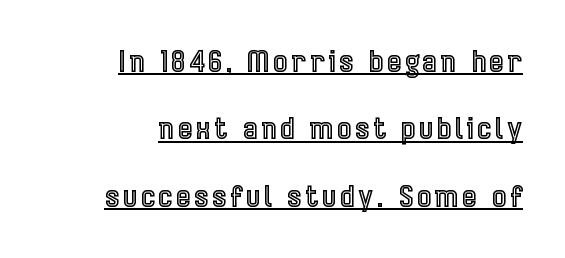
Posture: vertical. The passage shown stacks its lines with a broad gap. Note the varied advance widths — an 'i' is clearly narrower than an 'm'. Typeset ragged left — the right edge is the straight one.
